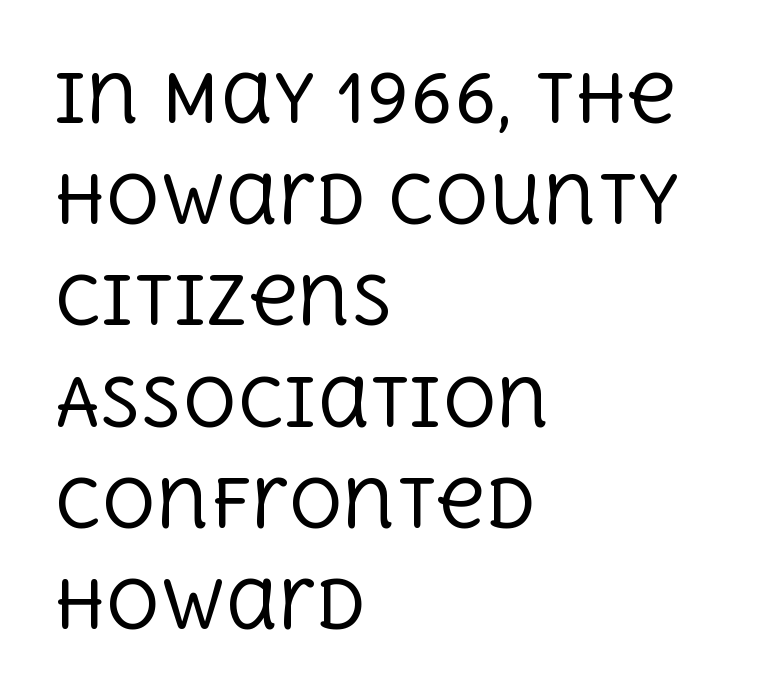
Spacing verdict: proportional, widths tailored to each character. The typesetting does not lean heavy: it is not bold. Quick note: underline off. This is roman type, the default non-slanted kind.
